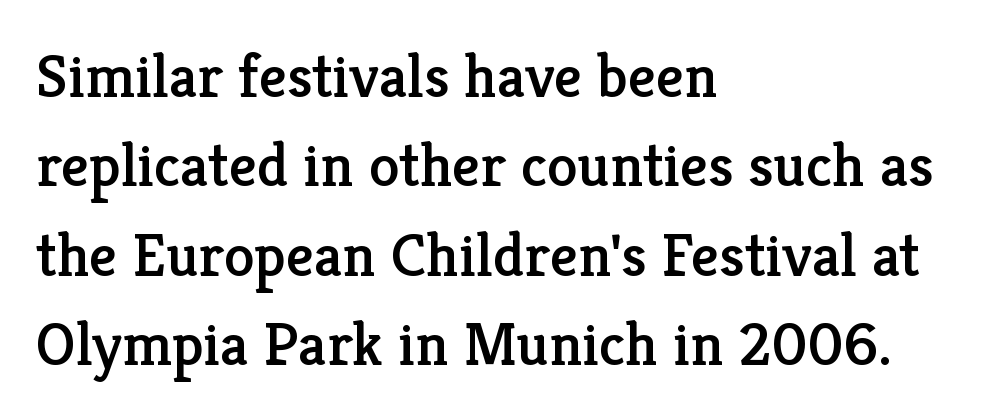
{"serif": "yes", "italic": "no", "width": "normal", "stroke_contrast": "low", "x_height": "medium", "monospaced": "no", "underline": "no", "align": "left", "line_spacing": "normal", "line_spacing_ratio": 1.44, "letter_spacing": "normal", "letter_spacing_em": 0.0, "glyph_px": 62}
